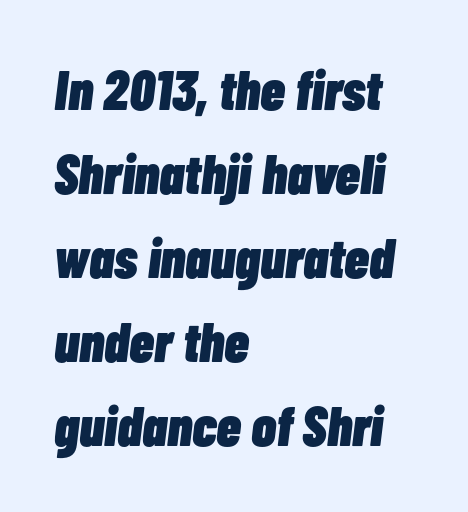
{"italic": "yes", "lean": "right", "slant_degrees": 7, "bold": "yes", "weight": "heavy", "width": "condensed", "stroke_contrast": "low", "x_height": "medium", "monospaced": "no", "underline": "no", "align": "left", "line_spacing": "normal", "line_spacing_ratio": 1.5, "letter_spacing": "normal", "letter_spacing_em": 0.0, "glyph_px": 56}
